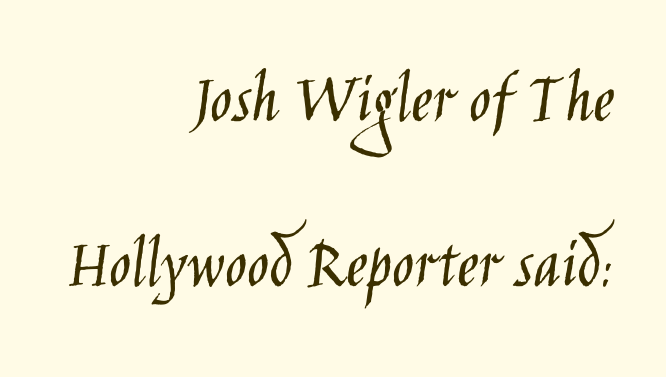
{"serif": "no", "bold": "no", "weight": "light", "width": "condensed", "stroke_contrast": "low", "x_height": "large", "monospaced": "no", "underline": "no", "align": "right", "line_spacing": "loose", "line_spacing_ratio": 2.26, "letter_spacing": "normal", "letter_spacing_em": 0.0, "glyph_px": 73}
